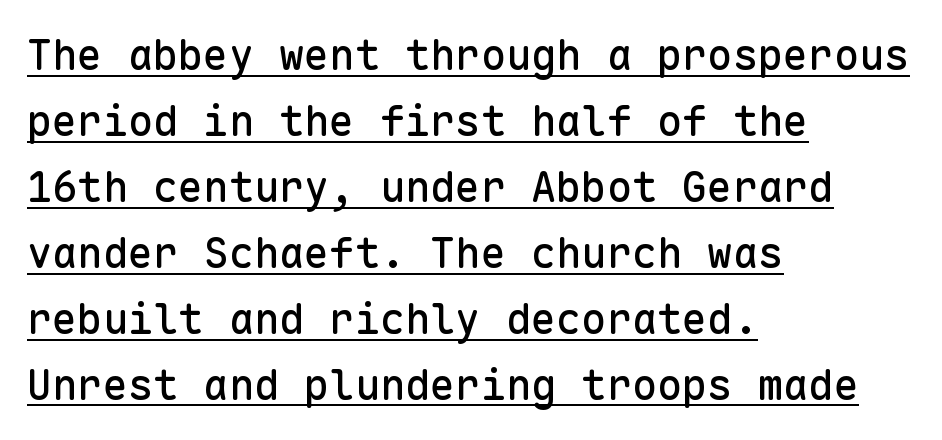
The image shows 42 px sans-serif type, upright, monospaced; set left-aligned, normal line spacing (1.57x), normal letter spacing, underlined; low stroke contrast and a medium x-height.
